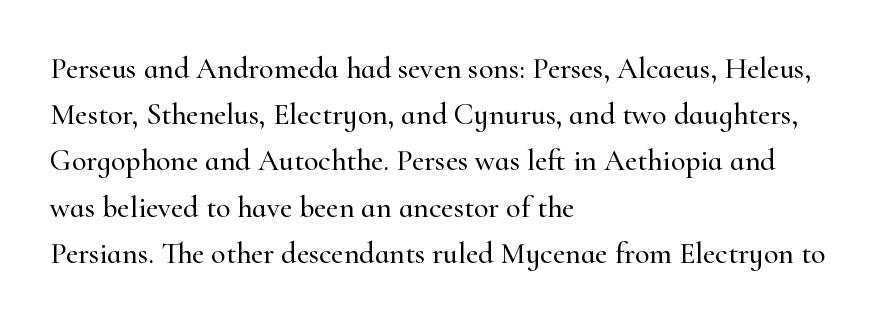
The image shows 30 px serif type, upright; set left-aligned, normal line spacing (1.54x), normal letter spacing, not underlined; high stroke contrast and a small x-height.
